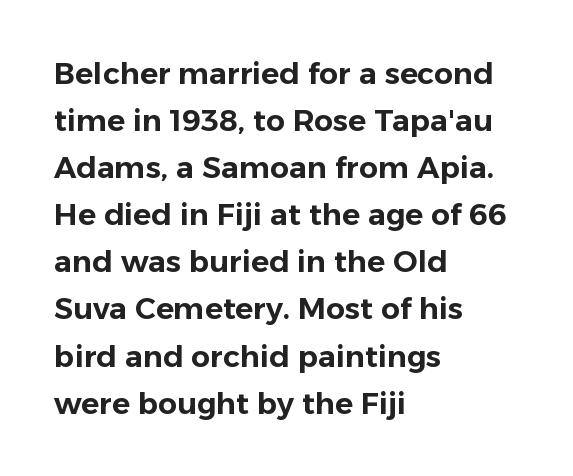
Vertical strokes here are truly vertical. The letters carry no serifs — their stems end cleanly without finishing strokes. Note the varied advance widths — an 'i' is clearly narrower than an 'm'. Is there much room between lines? A standard amount, neither cramped nor airy. The passage shown is not underscored anywhere.
